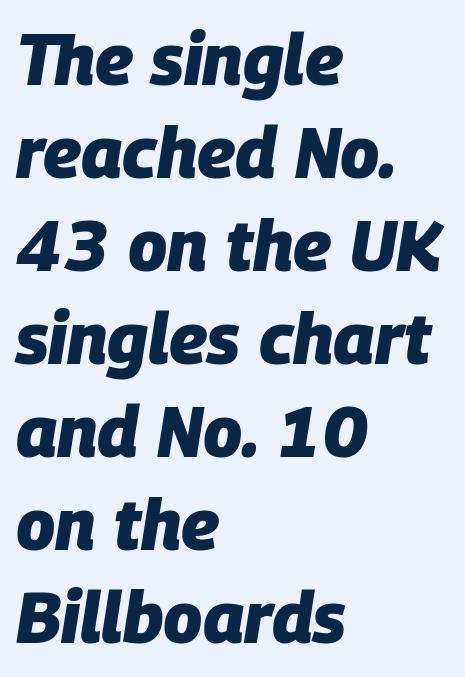
Nothing unusual about the tracking: characters are spaced as the font intends. You can tell it's italic because the verticals aren't actually vertical. Is this a fixed-width face? No — the glyphs have proportional, varying widths. This rendering features lettering with no underline. Each glyph is drawn with heavy, bold strokes. The space between consecutive lines is moderate.
